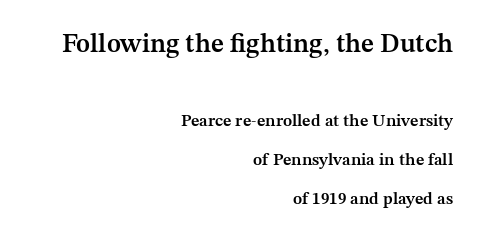
Q: Is the text bold? A: Semi-bold.
Q: Is the text italic (slanted)? A: No, it is upright.
Q: Is the text underlined? A: No.
Q: How is the paragraph aligned? A: Right-aligned.
Q: Is the spacing between letters normal or unusually wide? A: Normal.
Q: Is the spacing between lines tight, normal or loose? A: Loose.
Q: Which block of text is set in a larger size, the first (top) or the second (bottom)? A: The first (top) one.
